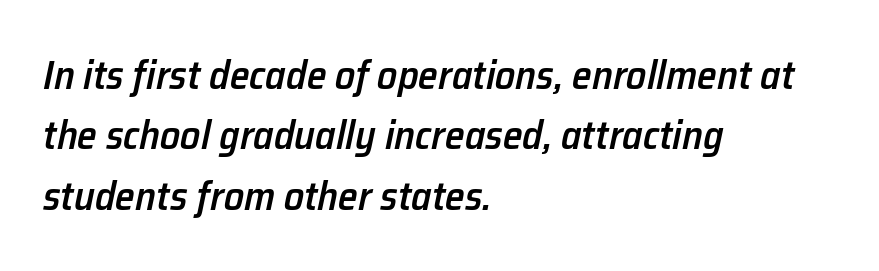
Glyph-to-glyph distance matches everyday printed text. Line beginnings align vertically; line endings do not. Does the leading feel generous? No, just average. In terms of weight, the rendering is demibold, just under bold. A typesetter would mark this as italic.
